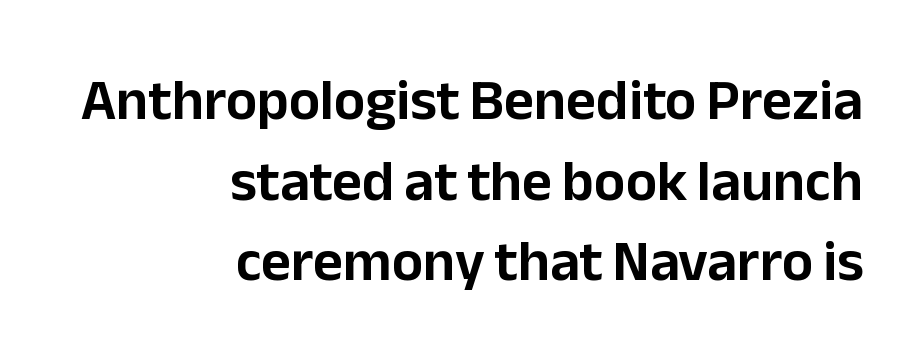
The image shows 58 px sans-serif type, upright; set right-aligned, normal line spacing (1.39x), normal letter spacing, not underlined; low stroke contrast and a medium x-height.
